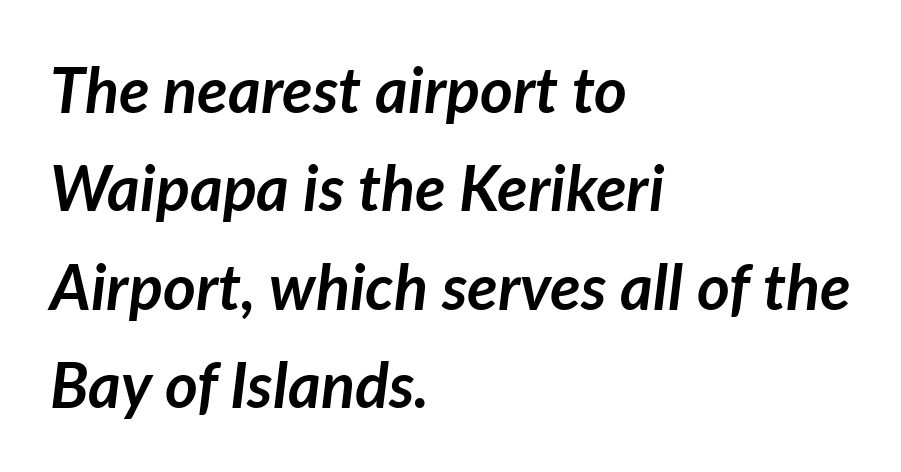
Italic: yes, the glyphs are oblique. Tracking value appears to be zero — textbook default spacing. One glance says typical: line gaps are just what's usual. Glance below the letters and you will spot only blank space. Weight: bold.
